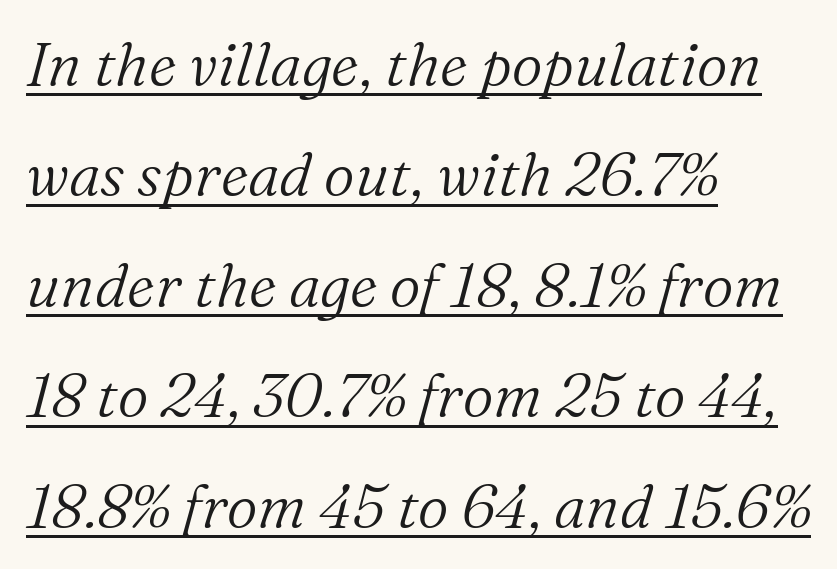
A light-to-regular cut is what we see here. Think of a printed novel: that variable character pitch is what you see here. Check the space under the baseline: a stroke is drawn there. Is the type slanted? Yes — the strokes lean at a clear angle. Layout note: lines flush left.
